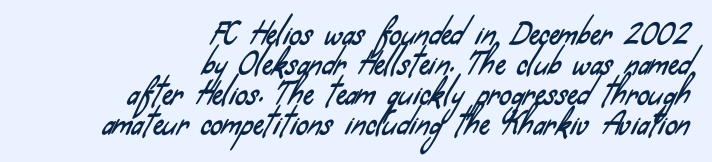
Q: Is the typeface a serif or a sans-serif typeface? A: Sans-serif.
Q: Is the text underlined? A: No.
Q: How is the paragraph aligned? A: Right-aligned.
Q: Is the spacing between letters normal or unusually wide? A: Normal.
Q: Is the spacing between lines tight, normal or loose? A: Tight.
Q: Width (condensed, normal, or wide)? A: Condensed.
Q: Stroke contrast? A: Low.
Q: x-height? A: Small.
Q: Monospaced? A: No.
